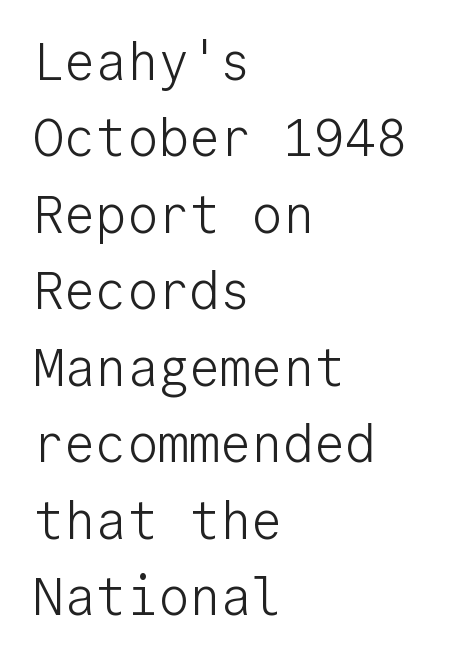
Q: Is the text bold? A: No.
Q: Is the text italic (slanted)? A: No, it is upright.
Q: Is the typeface a serif or a sans-serif typeface? A: Sans-serif.
Q: Is the text underlined? A: No.
Q: How is the paragraph aligned? A: Left-aligned.
Q: Is the spacing between letters normal or unusually wide? A: Normal.
Q: Is the spacing between lines tight, normal or loose? A: Normal.
Q: Width (condensed, normal, or wide)? A: Normal.
Q: Stroke contrast? A: Low.
Q: x-height? A: Medium.
Q: Monospaced? A: Yes.
